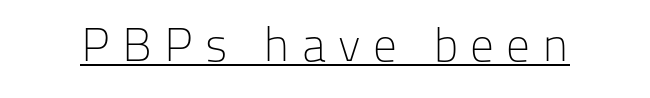
The image shows 47 px light sans-serif type, upright; set unusually wide letter spacing (+0.26 em), underlined; low stroke contrast and a medium x-height.
